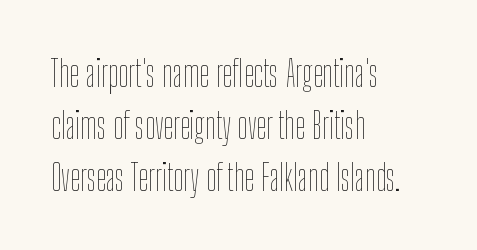
Is this a fixed-width face? No — the glyphs have proportional, varying widths. The face looks like a standard text weight, possibly lighter. The vertical gap from one line to the next is medium. Casual observation: everything's shoved over to the left.
